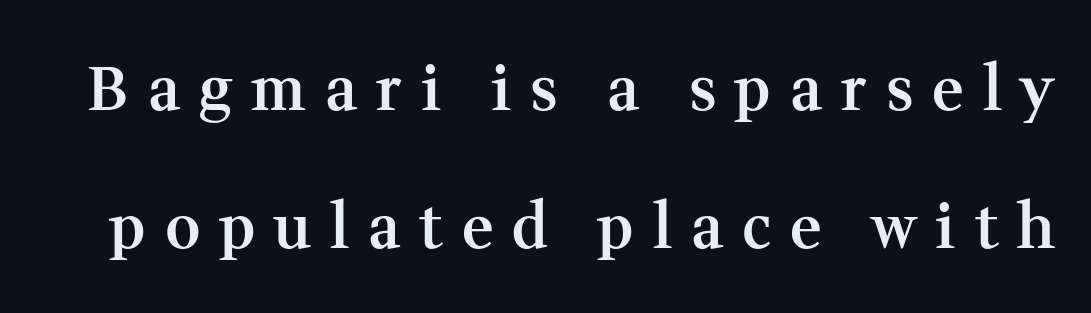
Q: Is the text bold? A: Semi-bold.
Q: Is the text italic (slanted)? A: No, it is upright.
Q: Is the typeface a serif or a sans-serif typeface? A: Serif.
Q: Is the text underlined? A: No.
Q: Is the spacing between letters normal or unusually wide? A: Unusually wide.
Q: Is the spacing between lines tight, normal or loose? A: Loose.
Q: Width (condensed, normal, or wide)? A: Normal.
Q: Stroke contrast? A: Medium.
Q: x-height? A: Medium.
Q: Monospaced? A: No.
